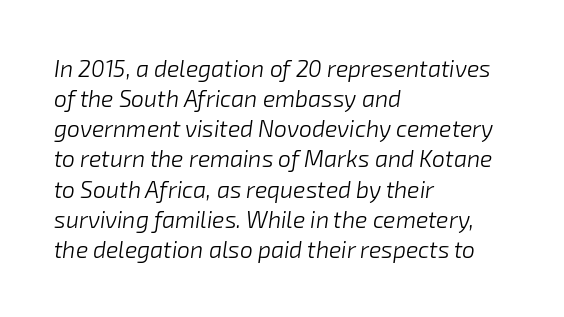
Q: Is the text bold? A: No.
Q: Is the text italic (slanted)? A: Yes, it leans right by about 8 degrees.
Q: Is the text underlined? A: No.
Q: How is the paragraph aligned? A: Left-aligned.
Q: Is the spacing between letters normal or unusually wide? A: Normal.
Q: Is the spacing between lines tight, normal or loose? A: Normal.
